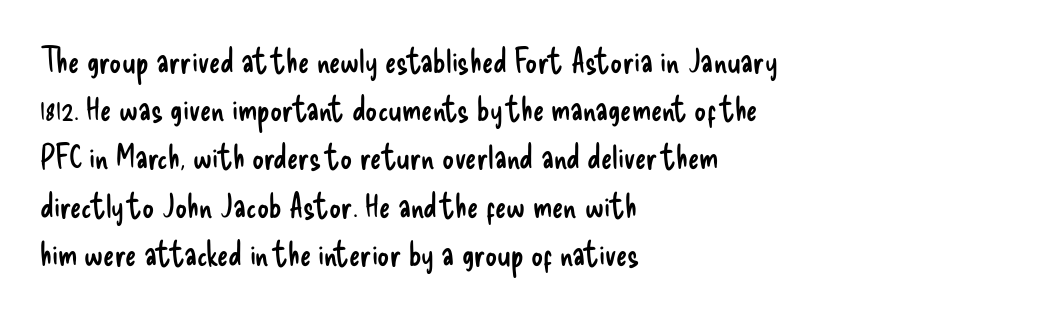
A bare baseline throughout the passage. The tracking reads as untouched default to a designer's eye. These lines sit exactly where default settings would place them. Heaviness? Minimal to ordinary, like unemphasized prose.
